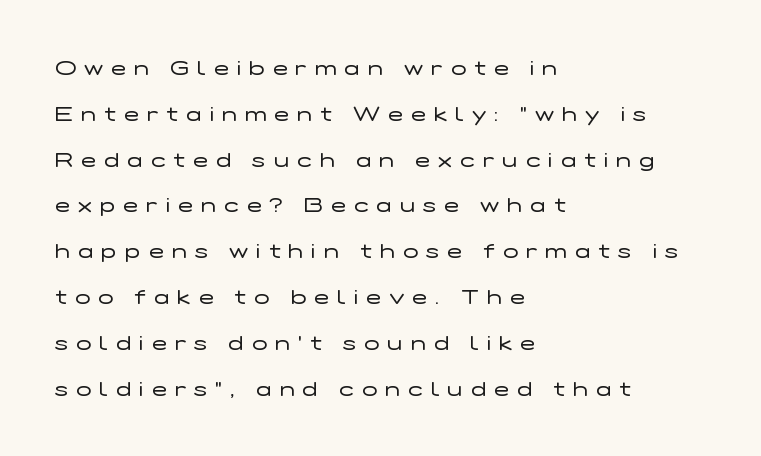
Rule under the text: the space is simply empty. Compared with a typical body face, this is equally light or lighter still. Tracking value appears strongly positive — letters spread wide. Each line starts at the same left margin while the right side varies.
